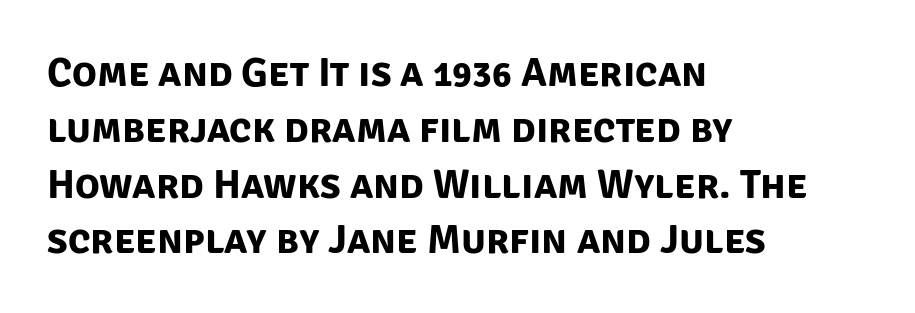
The image shows 41 px bold sans-serif type; set left-aligned, normal line spacing (1.36x), normal letter spacing, not underlined; low stroke contrast and a large x-height.
